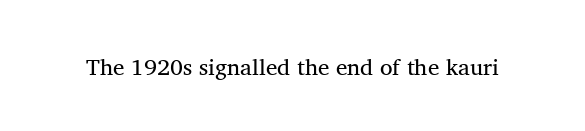
{"bold": "no", "underline": "no", "letter_spacing": "normal", "letter_spacing_em": 0.0, "glyph_px": 23}
